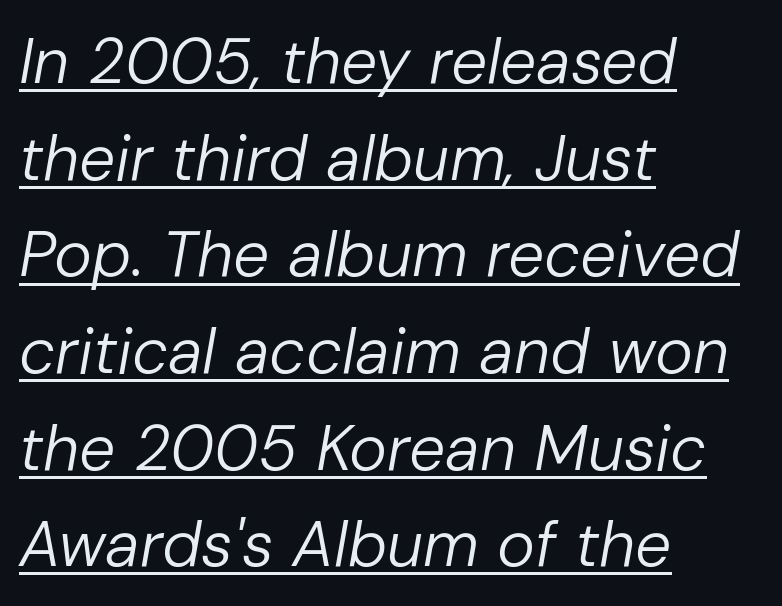
{"italic": "yes", "lean": "right", "slant_degrees": 10, "bold": "no", "weight": "regular", "width": "normal", "stroke_contrast": "low", "x_height": "medium", "monospaced": "no", "underline": "yes", "align": "left", "line_spacing": "normal", "line_spacing_ratio": 1.51, "letter_spacing": "normal", "letter_spacing_em": 0.0, "glyph_px": 64}
